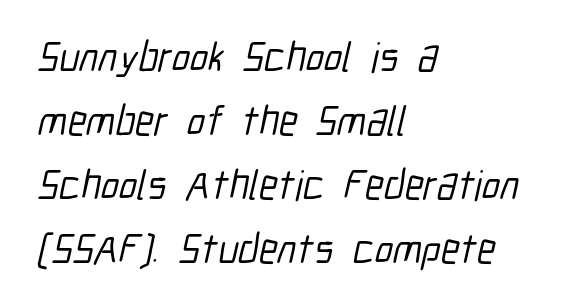
Letter spacing: default. Each letter keeps its own natural width here, so spacing adapts to shape. The typeface chosen for these lines omits serifs. The space between consecutive lines is moderate.
